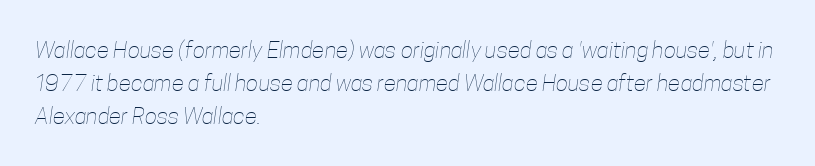
Q: Is the text bold? A: No.
Q: Is the text underlined? A: No.
Q: How is the paragraph aligned? A: Left-aligned.
Q: Is the spacing between letters normal or unusually wide? A: Normal.
Q: Is the spacing between lines tight, normal or loose? A: Normal.
